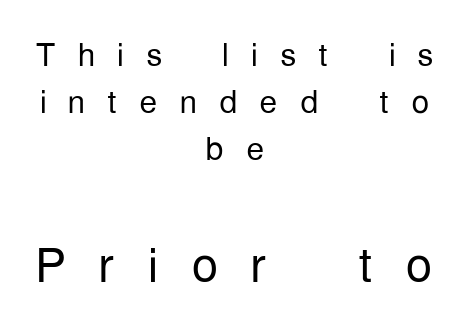
Q: Is the text bold? A: No.
Q: Is the text italic (slanted)? A: No, it is upright.
Q: Is the typeface a serif or a sans-serif typeface? A: Sans-serif.
Q: Is the text underlined? A: No.
Q: How is the paragraph aligned? A: Centered.
Q: Is the spacing between letters normal or unusually wide? A: Unusually wide.
Q: Is the spacing between lines tight, normal or loose? A: Tight.
Q: Which block of text is set in a larger size, the first (top) or the second (bottom)? A: The second (bottom) one.
Q: Width (condensed, normal, or wide)? A: Condensed.
Q: Stroke contrast? A: Low.
Q: x-height? A: Medium.
Q: Monospaced? A: No.
